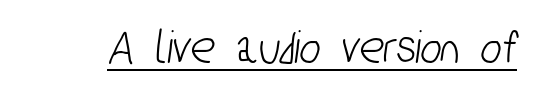
Looks like regular typesetting: each glyph gets only the width it needs. What decoration does the sample have? An underline. Classification — sans serif. The tracking reads as untouched default to a designer's eye.
